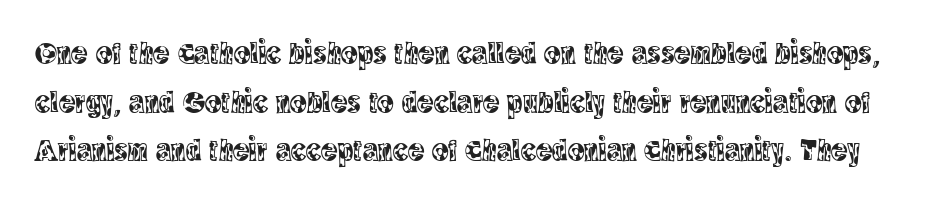
The image shows 31 px condensed serif type, upright; set normal line spacing (1.57x), normal letter spacing, not underlined; a large x-height.
